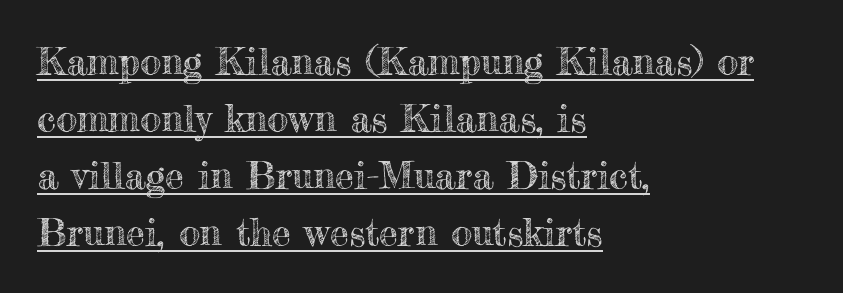
Q: Is the text italic (slanted)? A: No, it is upright.
Q: Is the text underlined? A: Yes.
Q: How is the paragraph aligned? A: Left-aligned.
Q: Is the spacing between letters normal or unusually wide? A: Normal.
Q: Is the spacing between lines tight, normal or loose? A: Normal.
Q: Width (condensed, normal, or wide)? A: Normal.
Q: x-height? A: Small.
Q: Monospaced? A: No.
